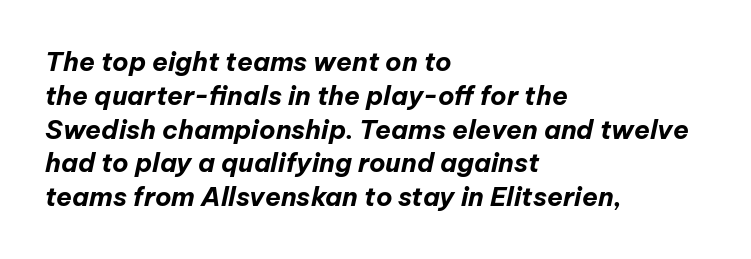
The image shows 26 px bold type, italic (leaning right); set left-aligned, normal line spacing (1.3x), normal letter spacing, not underlined.
